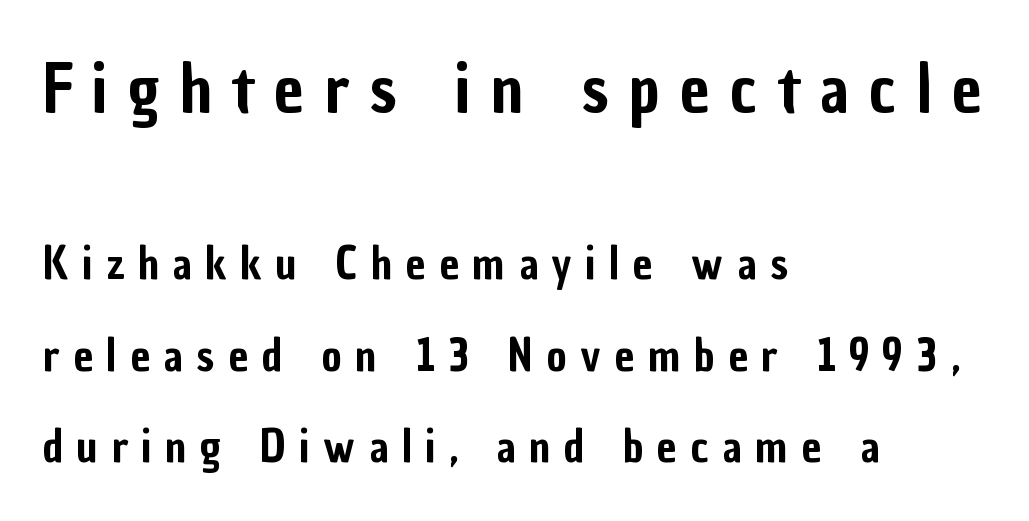
Character widths vary here, with narrow letters taking less room than wide ones. The designer gave the opening block more size than the closing block. The type sits square on the baseline with zero lean. Vertically, the passage feels expansive, rows floating well apart. Type style note: lacks serifs.
